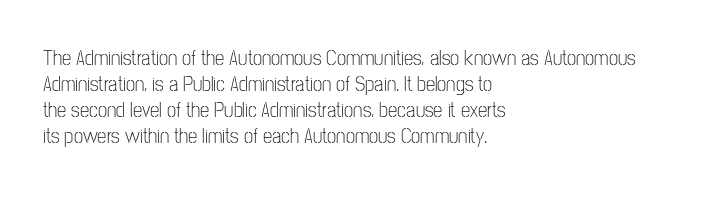
The image shows 21 px text type, upright; set left-aligned, line spacing 1.24x, normal letter spacing, not underlined.
